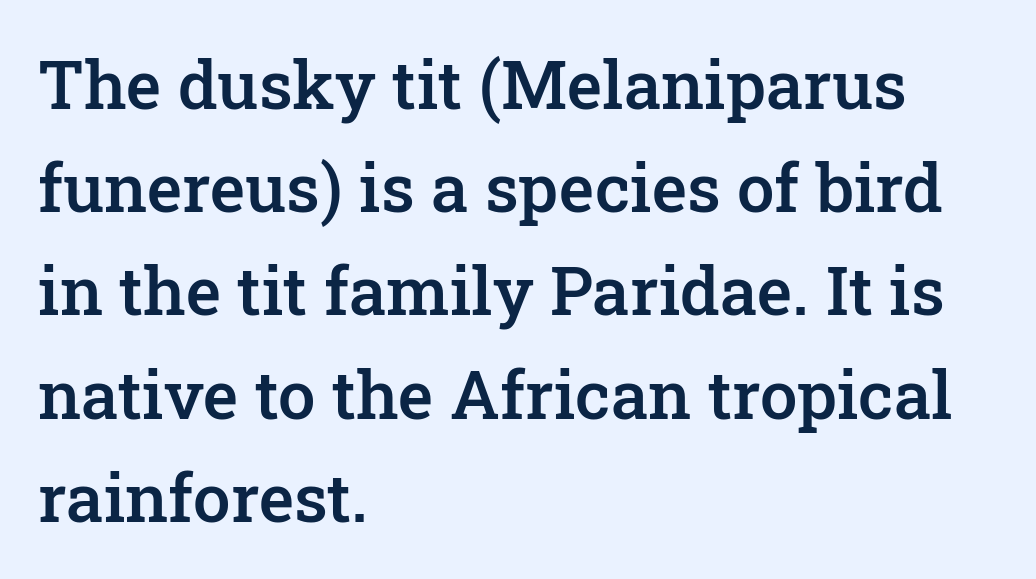
Q: Is the text bold? A: Semi-bold.
Q: Is the text italic (slanted)? A: No, it is upright.
Q: Is the typeface a serif or a sans-serif typeface? A: Serif.
Q: Is the text underlined? A: No.
Q: How is the paragraph aligned? A: Left-aligned.
Q: Is the spacing between letters normal or unusually wide? A: Normal.
Q: Is the spacing between lines tight, normal or loose? A: Normal.
Q: Width (condensed, normal, or wide)? A: Normal.
Q: Stroke contrast? A: Low.
Q: x-height? A: Medium.
Q: Monospaced? A: No.
